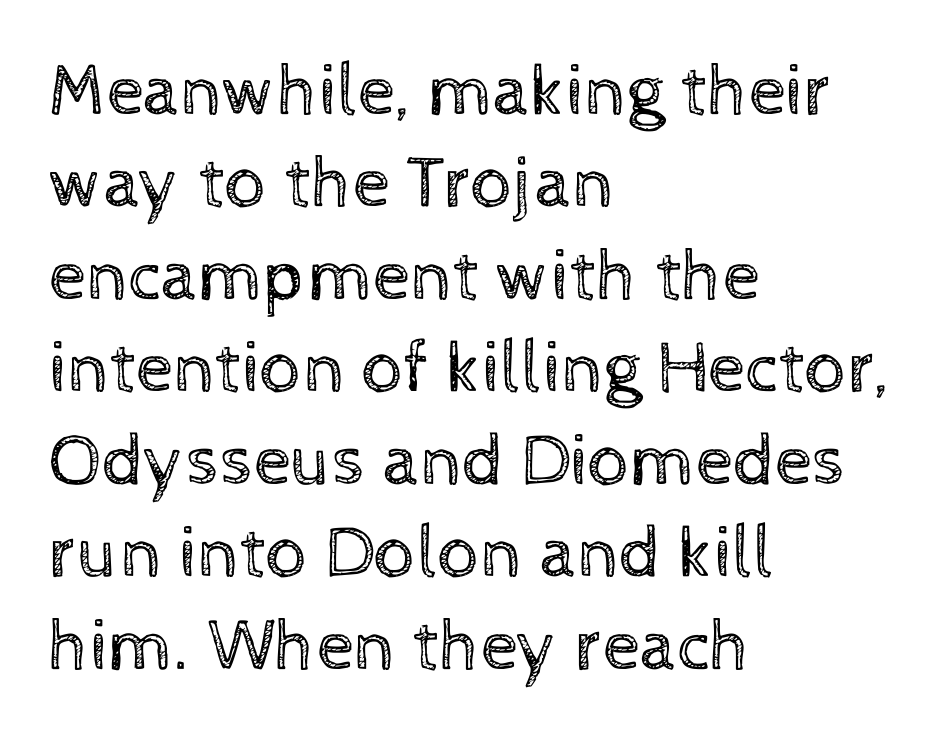
Q: Is the text bold? A: No.
Q: Is the text italic (slanted)? A: No, it is upright.
Q: Is the text underlined? A: No.
Q: How is the paragraph aligned? A: Left-aligned.
Q: Is the spacing between letters normal or unusually wide? A: Normal.
Q: Is the spacing between lines tight, normal or loose? A: Normal.
Q: Width (condensed, normal, or wide)? A: Normal.
Q: x-height? A: Medium.
Q: Monospaced? A: No.
